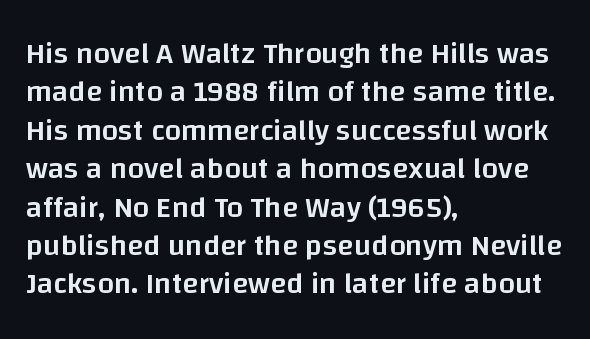
Notice how the stems are strictly vertical — no italics here. The sample has been set in demibold, a notch under bold. Are there feet on the stems? There aren't — it's a sans. How would I describe the line gaps? Plain and ordinary.
